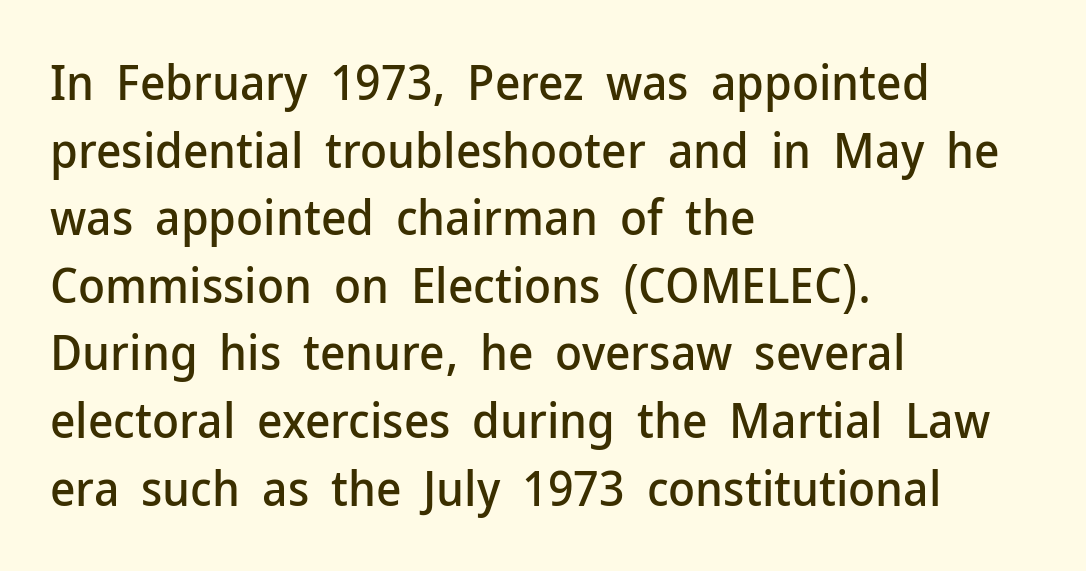
{"serif": "no", "italic": "no", "width": "normal", "stroke_contrast": "low", "x_height": "medium", "monospaced": "no", "underline": "no", "align": "left", "line_spacing": "normal", "line_spacing_ratio": 1.38, "letter_spacing": "normal", "letter_spacing_em": 0.0, "glyph_px": 49}
